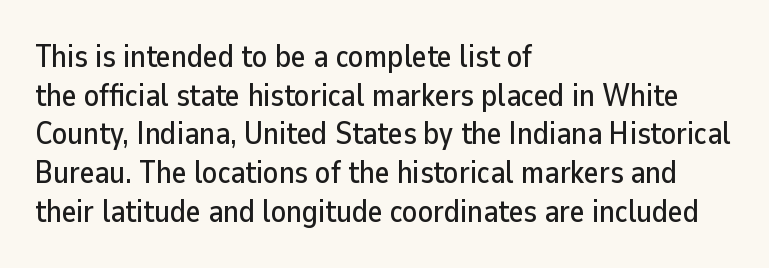
The image shows 31 px sans-serif type, upright; set left-aligned, normal line spacing (1.25x), normal letter spacing, not underlined; low stroke contrast and a medium x-height.
